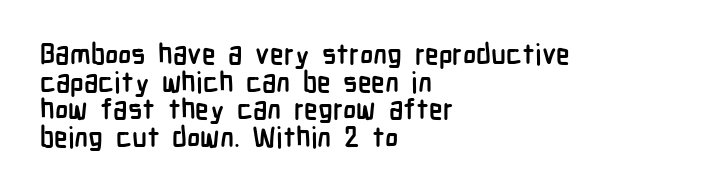
No feet cap the strokes, marking this as sans-serif type. You could not count columns in this text — the font is proportionally spaced. I'd describe the lettering as bold — thick and assertive. Nope, not italic — everything's standing straight.
